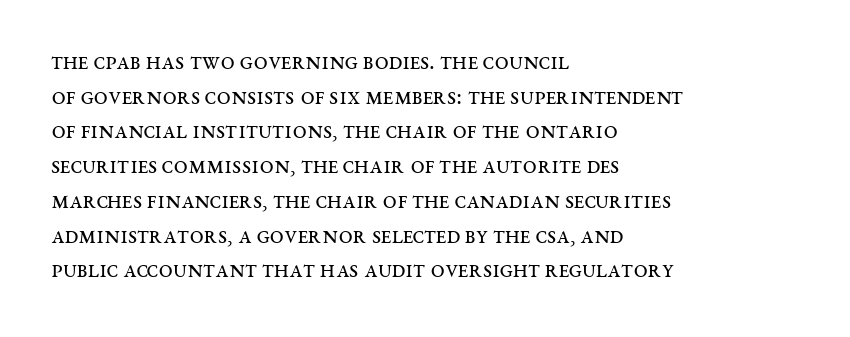
The image shows 25 px text type, upright; set left-aligned, normal line spacing (1.39x), normal letter spacing, not underlined.
